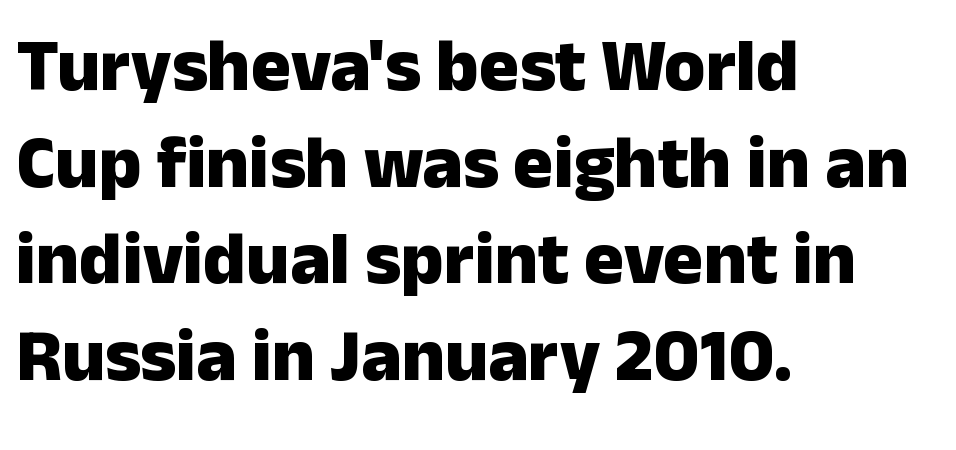
The strip under each line holds only bare page. The rendering uses natural spacing where letterforms have individual widths. If you drew a ruler down the left edge, every line would touch it. Glyph-to-glyph distance matches everyday printed text. Caption: bold face, heavy strokes.
